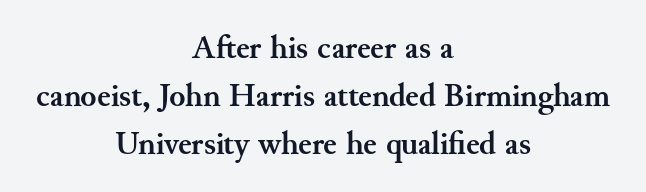
{"serif": "yes", "italic": "no", "bold": "yes", "weight": "semibold", "width": "normal", "stroke_contrast": "medium", "x_height": "small", "monospaced": "no", "underline": "no", "align": "center", "line_spacing": "normal", "line_spacing_ratio": 1.45, "letter_spacing": "normal", "letter_spacing_em": 0.0, "glyph_px": 33}
